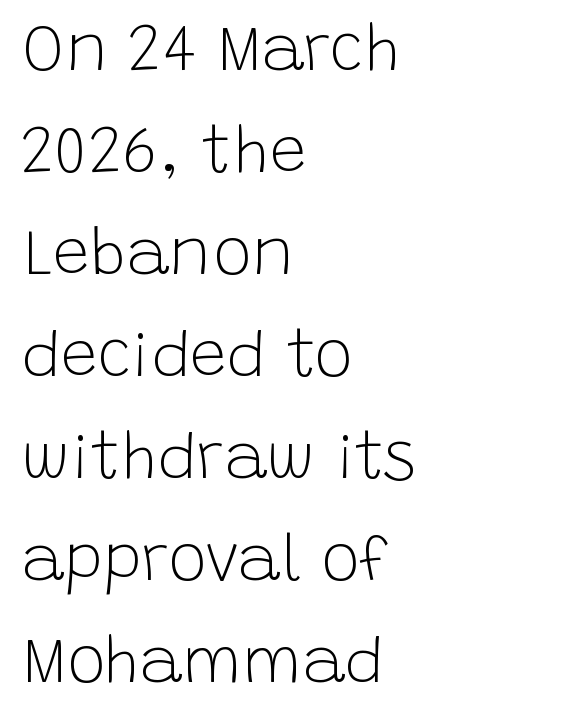
Quick note: underline off. Note: no serifs on the glyphs. Between one letter and the next there's only the usual sliver of space. Every character sits straight up, as roman type does. Character widths vary here, with narrow letters taking less room than wide ones.
